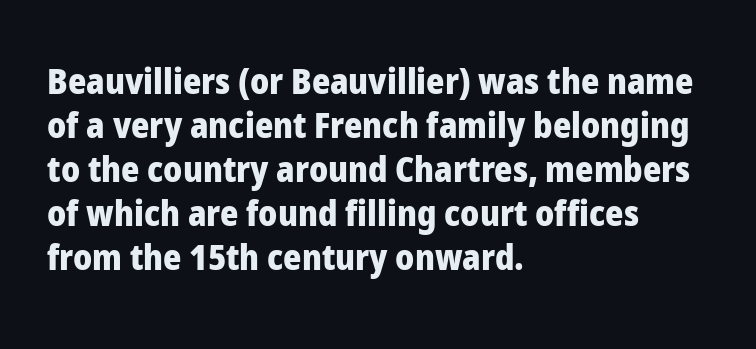
{"serif": "no", "italic": "no", "bold": "yes", "weight": "heavy", "width": "normal", "stroke_contrast": "low", "x_height": "medium", "monospaced": "no", "underline": "no", "align": "left", "line_spacing": "normal", "line_spacing_ratio": 1.26, "letter_spacing": "normal", "letter_spacing_em": 0.0, "glyph_px": 35}
